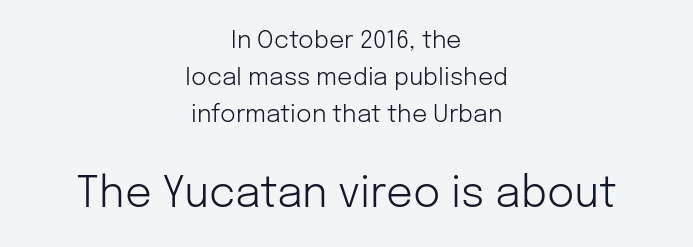
The image shows 42 px light sans-serif type, upright; set centered, normal line spacing (1.54x), normal letter spacing, not underlined; the second (bottom) block is 1.75x larger; low stroke contrast and a medium x-height.
